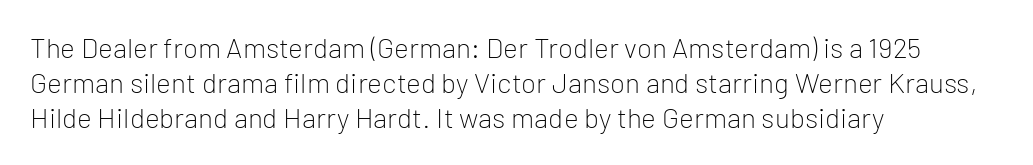
The vertical gap from one line to the next is medium. Each line starts at the same left margin while the right side varies. Anything drawn beneath the words? Only blank space. Look at the bottom of the vertical strokes: they stop flat, with no serifs. The letters stand upright; this is a roman face. Bold? No — there's no thickening of the strokes.
